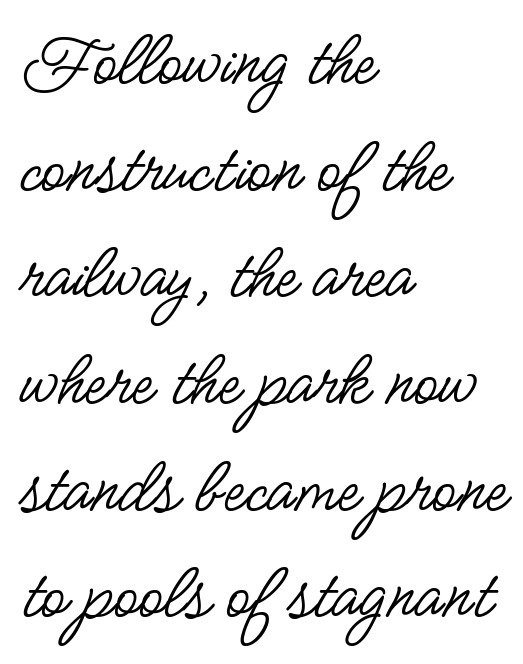
The image shows 79 px regular-weight, condensed sans-serif type; set left-aligned, normal line spacing (1.35x), normal letter spacing, not underlined; low stroke contrast and a small x-height.
